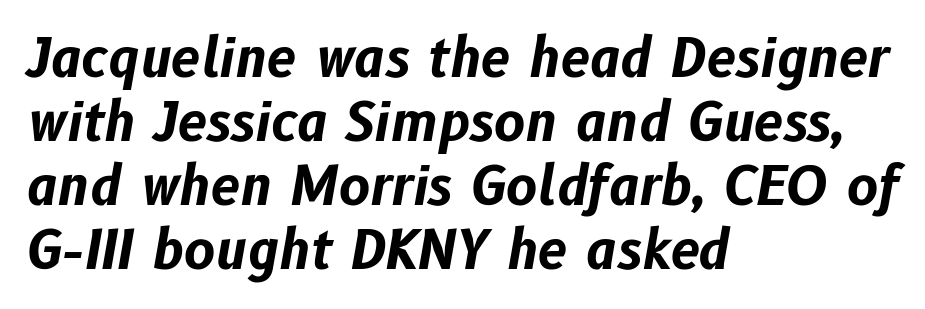
{"italic": "yes", "lean": "right", "slant_degrees": 10, "bold": "yes", "weight": "bold", "width": "normal", "stroke_contrast": "low", "x_height": "medium", "monospaced": "no", "underline": "no", "align": "left", "line_spacing_ratio": 1.21, "letter_spacing": "normal", "letter_spacing_em": 0.0, "glyph_px": 53}
